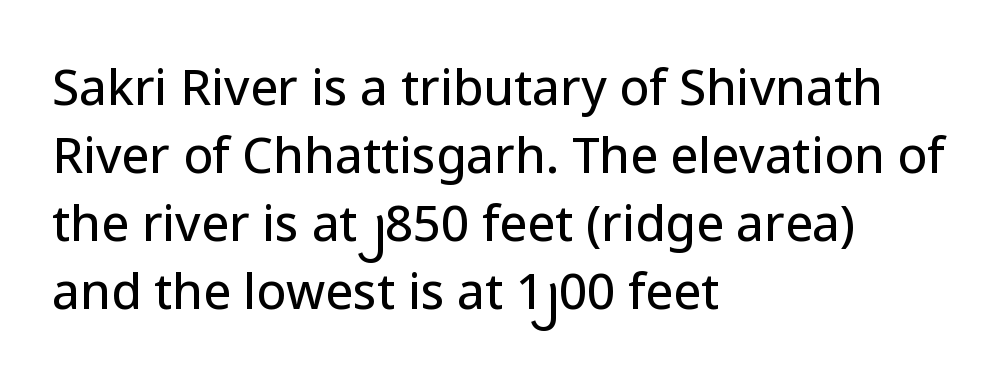
Which margin do the lines hug? The left one — the right edge is uneven. The face used here is proportionally spaced, like ordinary book or web type. You can tell from the bare stems that sans-serif type was used. Compared with typical body copy, the letter spacing here is the same.
